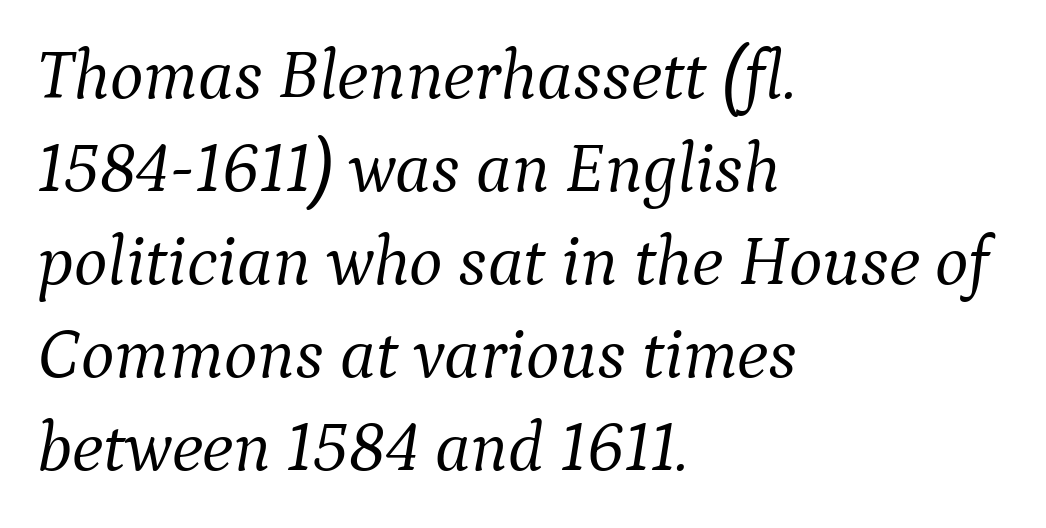
Weight: in the light-to-regular range. The whole block is typeset with a tilt. Lines of text with bare space underneath. The passage shown has conventional tracking throughout. Visually the block forms a straight wall on the left and a jagged coastline on the right. Small tapered or slab feet sit at the stroke ends, so this counts as serif.
